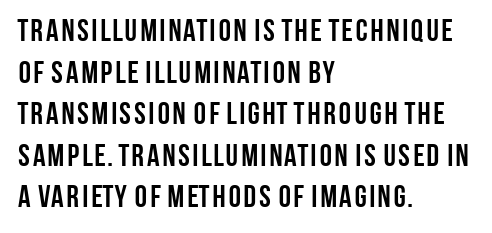
{"serif": "no", "italic": "no", "bold": "yes", "weight": "semibold", "width": "condensed", "stroke_contrast": "low", "x_height": "large", "monospaced": "no", "underline": "no", "align": "left", "line_spacing": "normal", "line_spacing_ratio": 1.34, "letter_spacing": "normal", "letter_spacing_em": 0.0, "glyph_px": 31}
